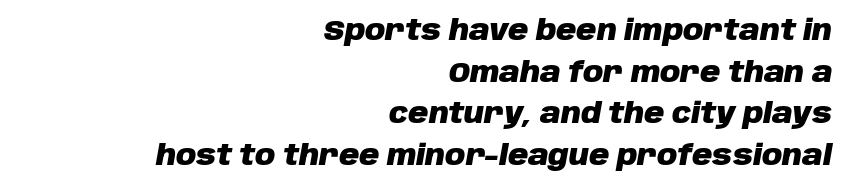
The image shows 28 px heavy type, italic (leaning right); set right-aligned, normal line spacing (1.49x), normal letter spacing, not underlined; low stroke contrast and a large x-height.
